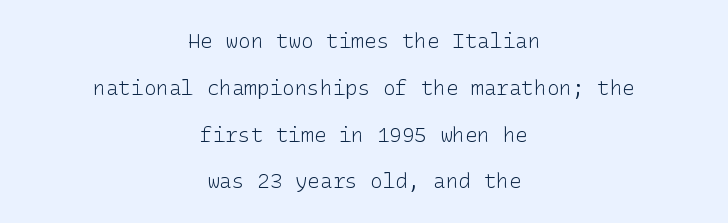
The image shows 21 px text type, upright; set centered, loose line spacing (2.23x), normal letter spacing, not underlined.
